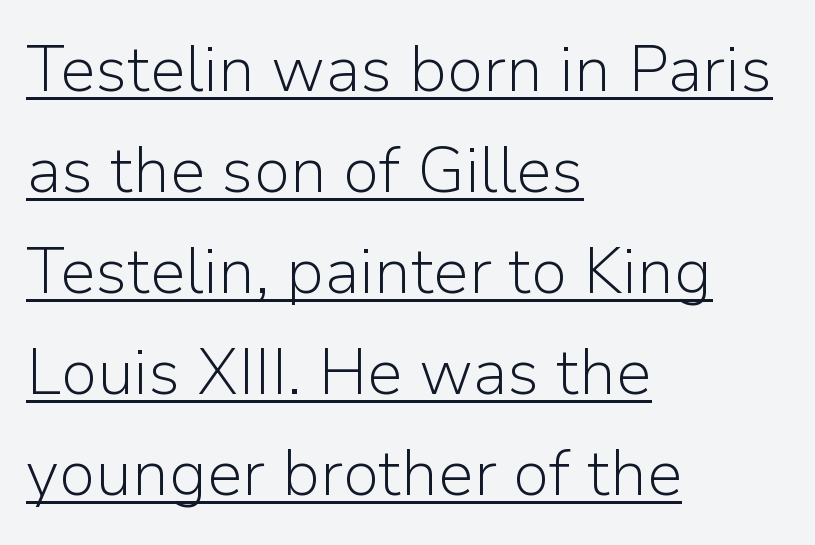
{"serif": "no", "italic": "no", "bold": "no", "weight": "light", "width": "normal", "stroke_contrast": "low", "x_height": "medium", "monospaced": "no", "underline": "yes", "align": "left", "line_spacing": "normal", "line_spacing_ratio": 1.58, "letter_spacing": "normal", "letter_spacing_em": 0.0, "glyph_px": 64}
